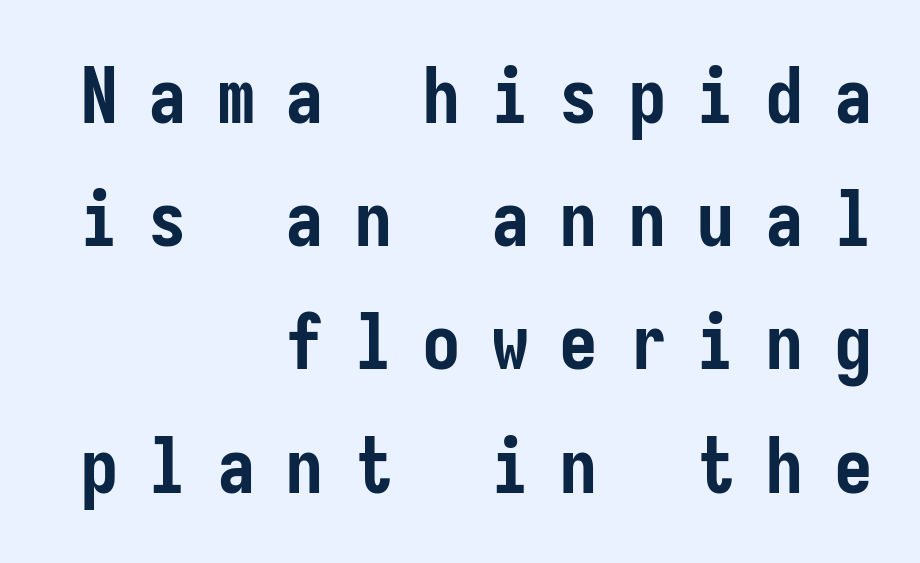
Q: Is the text bold? A: Yes.
Q: Is the text italic (slanted)? A: No, it is upright.
Q: Is the typeface a serif or a sans-serif typeface? A: Sans-serif.
Q: Is the text underlined? A: No.
Q: How is the paragraph aligned? A: Right-aligned.
Q: Is the spacing between letters normal or unusually wide? A: Unusually wide.
Q: Is the spacing between lines tight, normal or loose? A: Normal.
Q: Width (condensed, normal, or wide)? A: Condensed.
Q: Stroke contrast? A: Low.
Q: x-height? A: Medium.
